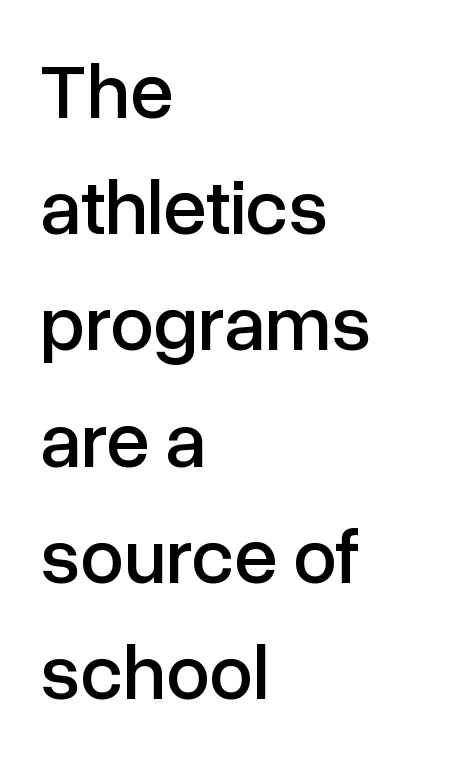
Each letter keeps its own natural width here, so spacing adapts to shape. It's the straight-up-and-down kind of type. No extra tracking has been applied to these lines. Visually the block forms a straight wall on the left and a jagged coastline on the right.
